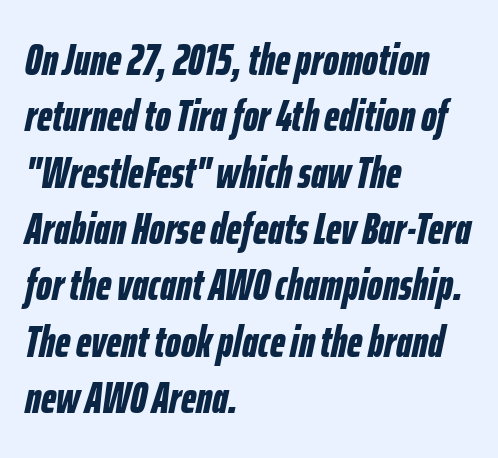
The rag falls on the right side of this text block. Plenty of ink on the page — the face is bold. Looks like regular typesetting: each glyph gets only the width it needs. A normal amount of white space separates one row of letters from the next.
